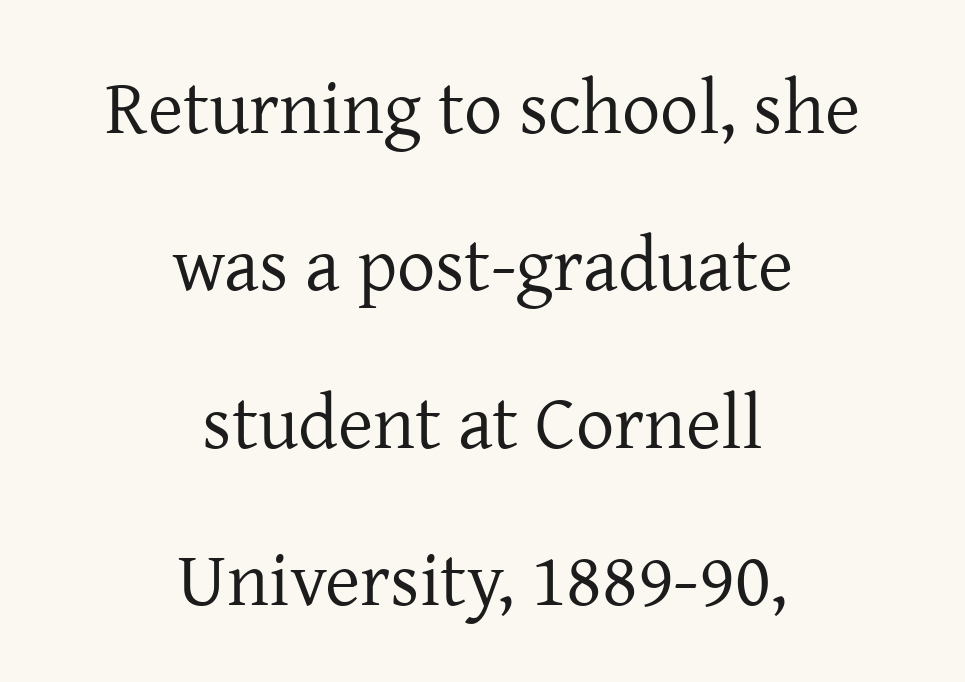
Q: Is the text bold? A: No.
Q: Is the text italic (slanted)? A: No, it is upright.
Q: Is the typeface a serif or a sans-serif typeface? A: Serif.
Q: Is the text underlined? A: No.
Q: How is the paragraph aligned? A: Centered.
Q: Is the spacing between letters normal or unusually wide? A: Normal.
Q: Is the spacing between lines tight, normal or loose? A: Loose.
Q: Width (condensed, normal, or wide)? A: Normal.
Q: Stroke contrast? A: Low.
Q: x-height? A: Medium.
Q: Monospaced? A: No.
